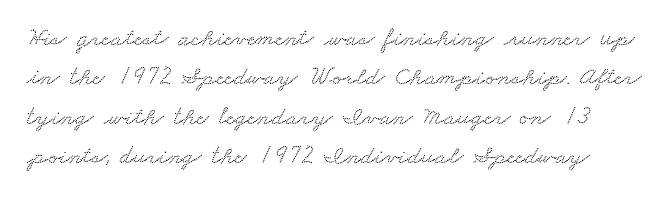
The image shows 26 px text type; set normal line spacing (1.51x), normal letter spacing, not underlined.
